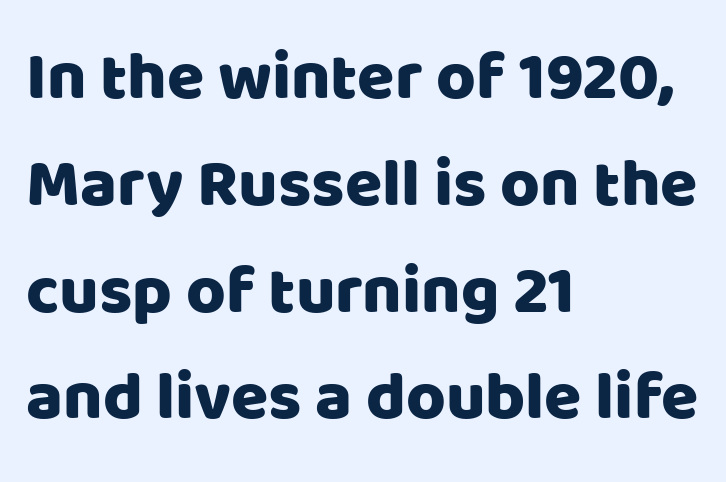
Does the type have serifs? No, each stem ends abruptly. The strip under each line holds only bare page. This sample keeps an unexceptional amount of space between lines. The rendering keeps characters at their native spacing. Characters remain perfectly vertical along every line.
